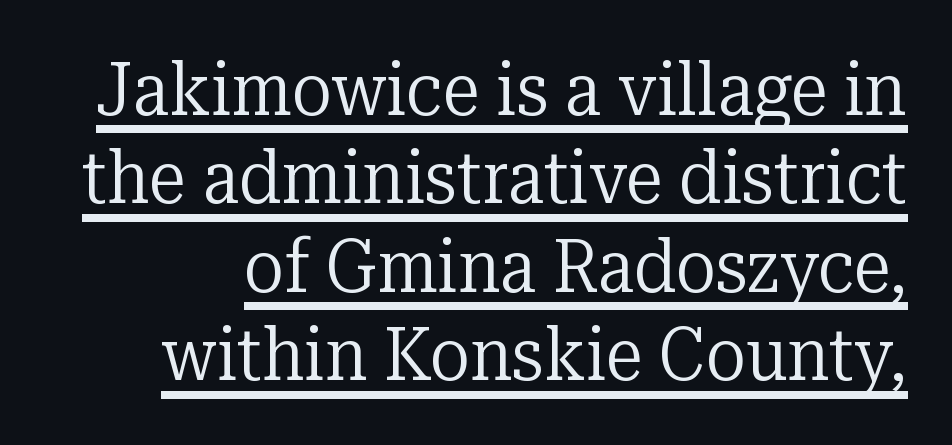
Q: Is the text bold? A: No.
Q: Is the text italic (slanted)? A: No, it is upright.
Q: Is the typeface a serif or a sans-serif typeface? A: Serif.
Q: Is the text underlined? A: Yes.
Q: Is the spacing between letters normal or unusually wide? A: Normal.
Q: Width (condensed, normal, or wide)? A: Normal.
Q: Stroke contrast? A: Low.
Q: x-height? A: Medium.
Q: Monospaced? A: No.
